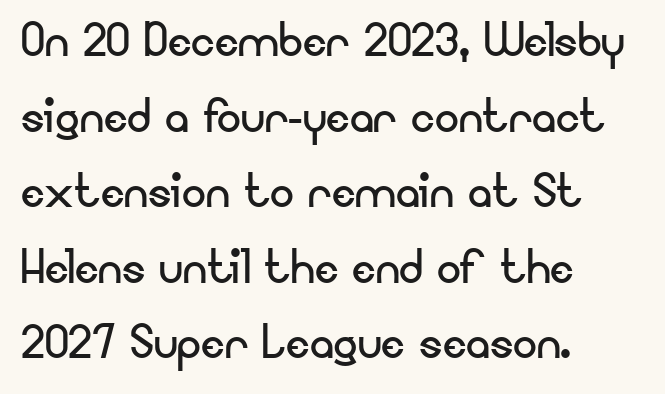
Q: Is the text bold? A: No.
Q: Is the text italic (slanted)? A: No, it is upright.
Q: Is the typeface a serif or a sans-serif typeface? A: Sans-serif.
Q: Is the text underlined? A: No.
Q: How is the paragraph aligned? A: Left-aligned.
Q: Is the spacing between letters normal or unusually wide? A: Normal.
Q: Is the spacing between lines tight, normal or loose? A: Normal.
Q: Width (condensed, normal, or wide)? A: Normal.
Q: Stroke contrast? A: Low.
Q: x-height? A: Small.
Q: Monospaced? A: No.
